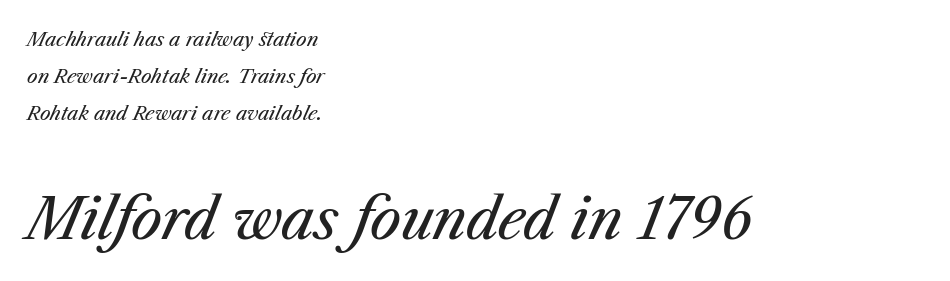
{"italic": "yes", "lean": "right", "slant_degrees": 23, "bold": "no", "weight": "regular", "width": "normal", "stroke_contrast": "medium", "x_height": "medium", "monospaced": "no", "underline": "no", "align": "left", "line_spacing": "loose", "line_spacing_ratio": 1.96, "letter_spacing": "normal", "letter_spacing_em": 0.0, "larger_block": "second", "size_ratio": 2.95, "glyph_px": 56}
